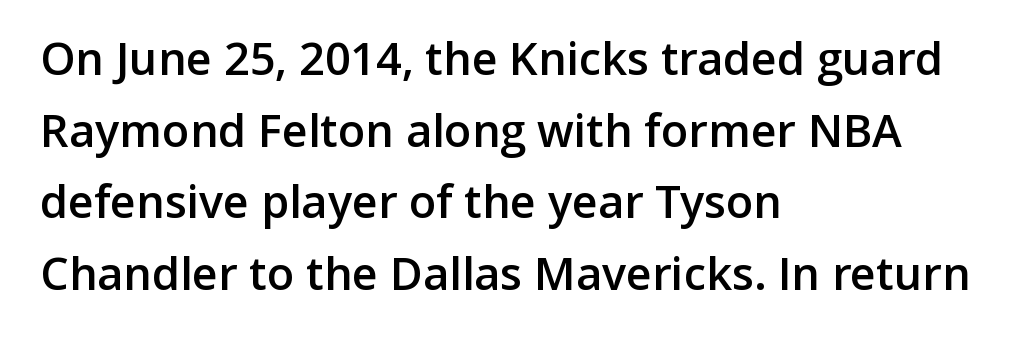
The image shows 45 px semibold sans-serif type, upright; set left-aligned, normal line spacing (1.59x), normal letter spacing, not underlined; low stroke contrast and a medium x-height.
